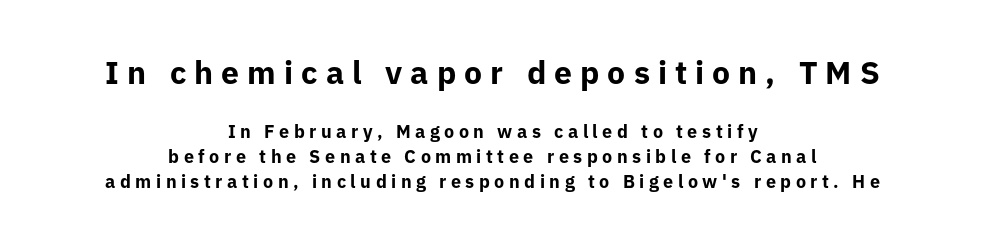
The image shows 32 px bold sans-serif type, upright; set centered, normal line spacing (1.37x), unusually wide letter spacing (+0.25 em), not underlined; the first (top) block is 1.78x larger; low stroke contrast and a medium x-height.
